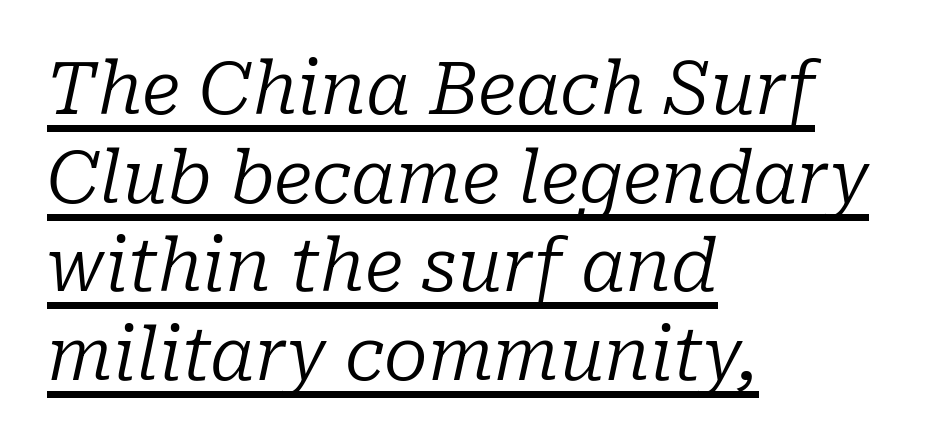
{"serif": "yes", "italic": "yes", "lean": "right", "slant_degrees": 10, "bold": "no", "weight": "regular", "width": "normal", "stroke_contrast": "low", "x_height": "medium", "monospaced": "no", "underline": "yes", "align": "left", "line_spacing_ratio": 1.23, "letter_spacing": "normal", "letter_spacing_em": 0.0, "glyph_px": 72}
